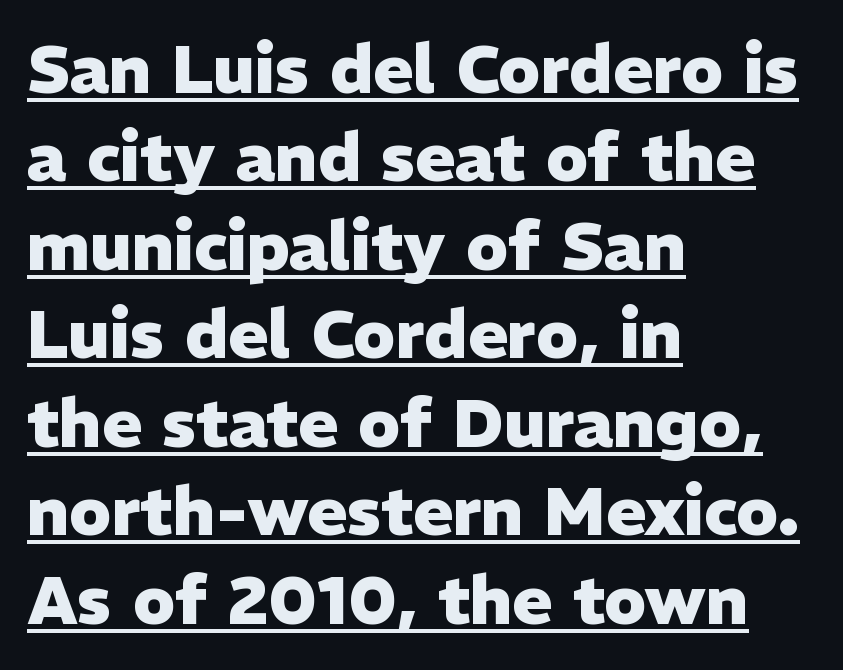
{"serif": "no", "italic": "no", "bold": "yes", "weight": "heavy", "width": "normal", "stroke_contrast": "low", "x_height": "medium", "monospaced": "no", "underline": "yes", "align": "left", "line_spacing": "normal", "line_spacing_ratio": 1.32, "letter_spacing": "normal", "letter_spacing_em": 0.0, "glyph_px": 67}
